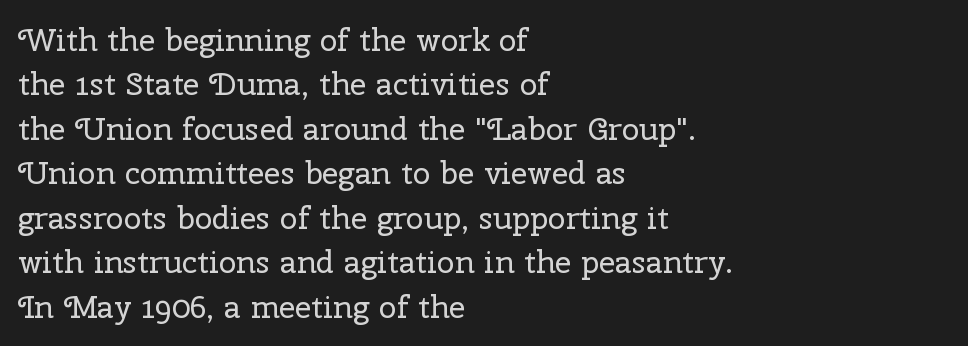
The image shows 32 px regular-weight serif type, upright; set left-aligned, normal line spacing (1.39x), normal letter spacing, not underlined; low stroke contrast and a medium x-height.
